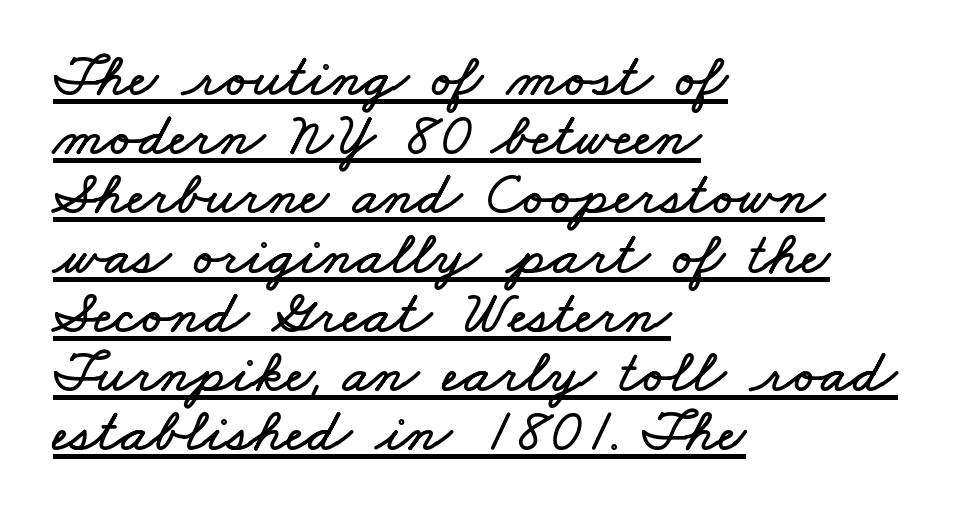
The horizontal fit of the characters is conventional and even. Emphasis is given by a line drawn under the lettering. The block of text is dense from top to bottom, with scant space between rows. Is this a fixed-width face? No — the glyphs have proportional, varying widths.
